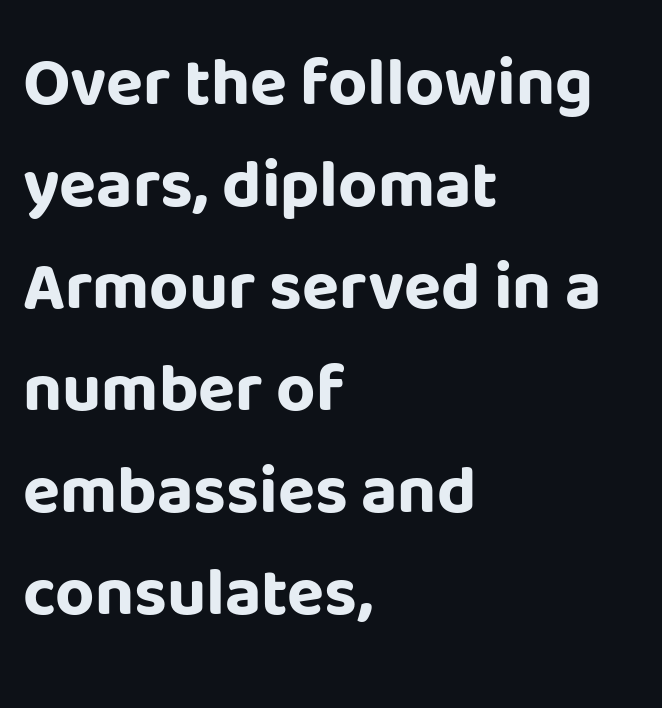
Notice how the stems are strictly vertical — no italics here. This sample has the flowing, uneven cadence of proportional lettering. Horizontal alignment here is leftward, the default for most running prose. Observe the ordinary spacing: letters are neighbours, not strangers. The words here are not underlined.
